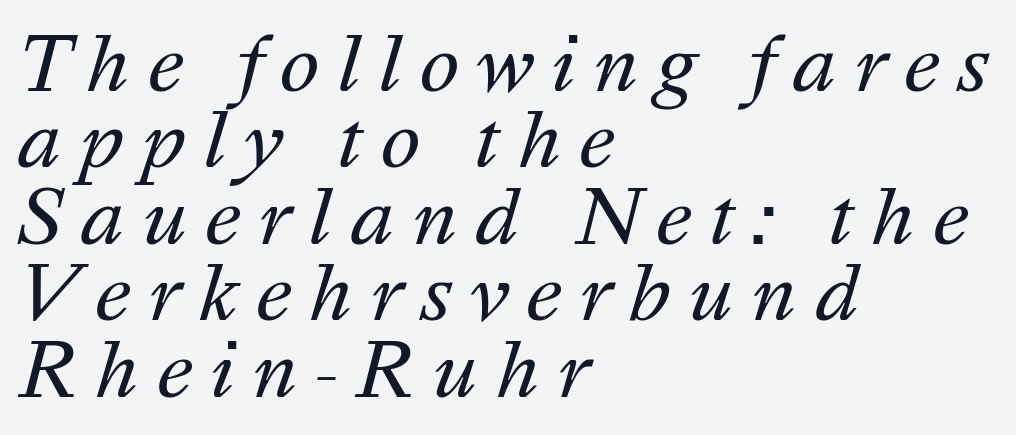
The image shows 75 px regular-weight type, italic (leaning right); set left-aligned, tight line spacing (1.02x), unusually wide letter spacing (+0.23 em), not underlined; medium stroke contrast and a medium x-height.
